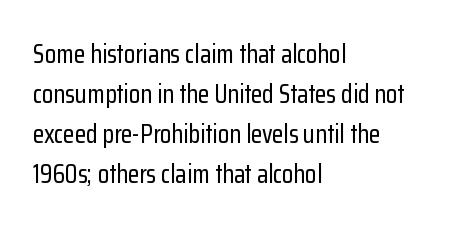
{"italic": "no", "underline": "no", "align": "left", "line_spacing": "normal", "line_spacing_ratio": 1.54, "letter_spacing": "normal", "letter_spacing_em": 0.0, "glyph_px": 26}
